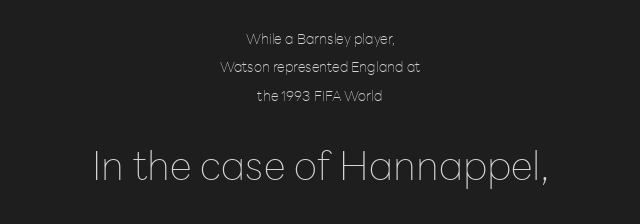
Just letters on the line, the space beneath them empty. Is this a sans? Yes — the strokes have no serifs. Tracking here is standard; glyphs follow each other at the usual distance. This sample has the flowing, uneven cadence of proportional lettering.
